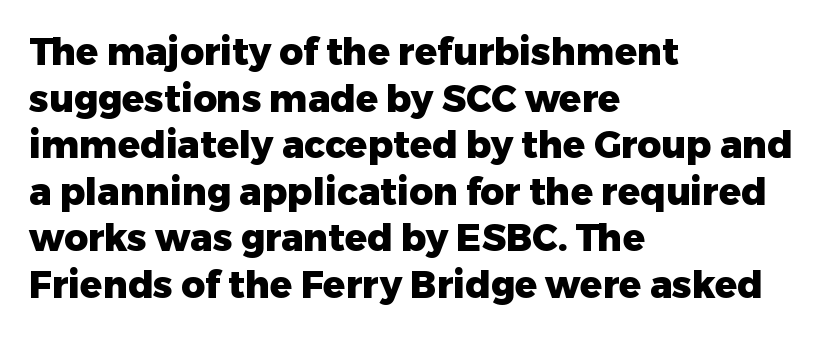
Q: Is the text bold? A: Yes.
Q: Is the text italic (slanted)? A: No, it is upright.
Q: Is the typeface a serif or a sans-serif typeface? A: Sans-serif.
Q: Is the text underlined? A: No.
Q: How is the paragraph aligned? A: Left-aligned.
Q: Is the spacing between letters normal or unusually wide? A: Normal.
Q: Is the spacing between lines tight, normal or loose? A: Normal.
Q: Width (condensed, normal, or wide)? A: Normal.
Q: Stroke contrast? A: Low.
Q: x-height? A: Medium.
Q: Monospaced? A: No.
